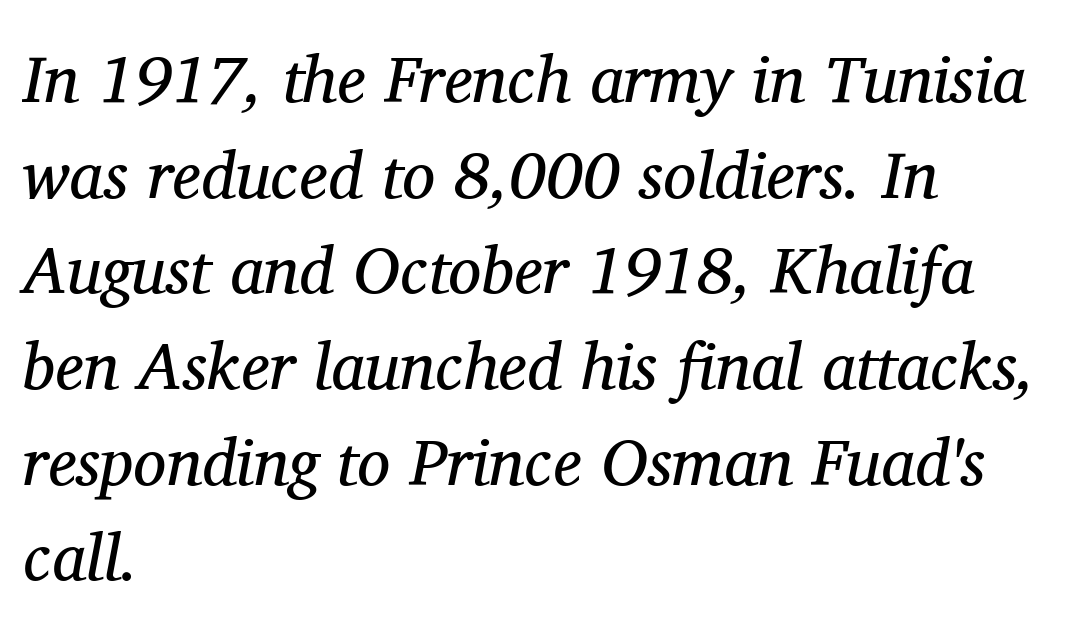
The image shows 66 px regular-weight serif type, italic (leaning right); set left-aligned, normal line spacing (1.45x), normal letter spacing, not underlined; medium stroke contrast and a medium x-height.
